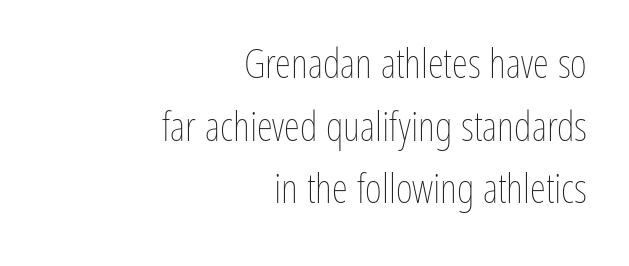
Q: Is the text bold? A: No.
Q: Is the text italic (slanted)? A: No, it is upright.
Q: Is the text underlined? A: No.
Q: How is the paragraph aligned? A: Right-aligned.
Q: Is the spacing between letters normal or unusually wide? A: Normal.
Q: Is the spacing between lines tight, normal or loose? A: Normal.
Q: Width (condensed, normal, or wide)? A: Condensed.
Q: Stroke contrast? A: Low.
Q: x-height? A: Medium.
Q: Monospaced? A: No.
